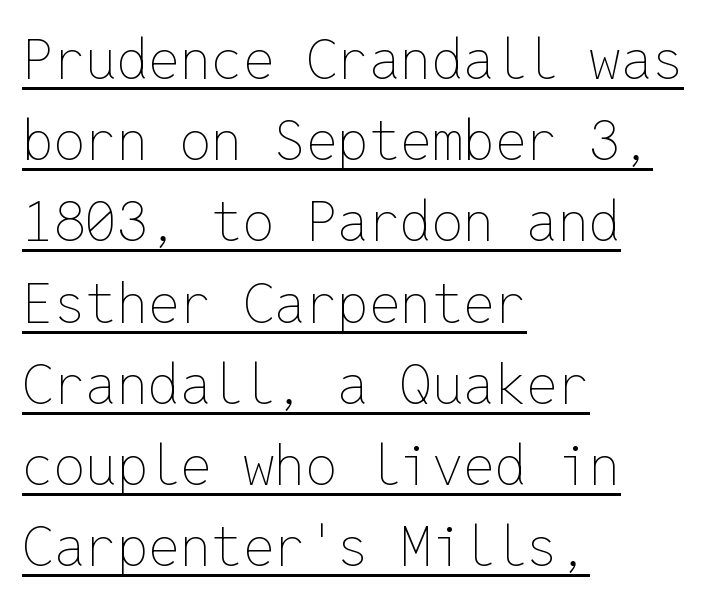
Q: Is the text bold? A: No.
Q: Is the text italic (slanted)? A: No, it is upright.
Q: Is the text underlined? A: Yes.
Q: How is the paragraph aligned? A: Left-aligned.
Q: Is the spacing between letters normal or unusually wide? A: Normal.
Q: Is the spacing between lines tight, normal or loose? A: Normal.
Q: Width (condensed, normal, or wide)? A: Normal.
Q: Stroke contrast? A: Low.
Q: x-height? A: Medium.
Q: Monospaced? A: Yes.
